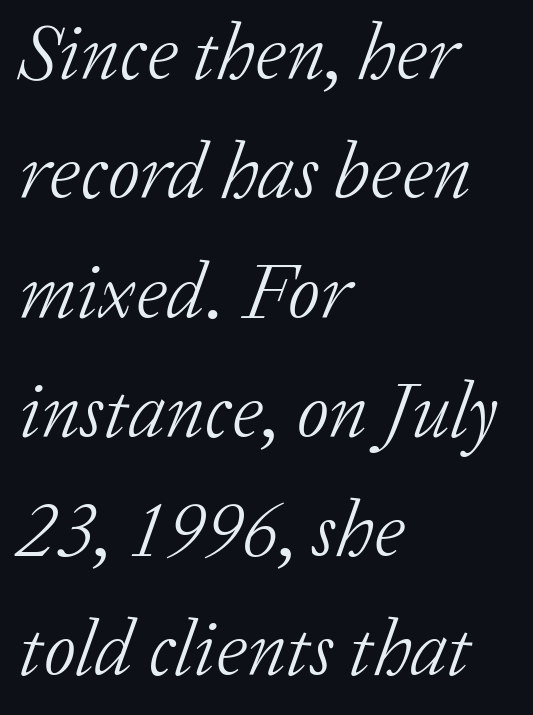
{"serif": "yes", "italic": "yes", "lean": "right", "slant_degrees": 20, "bold": "no", "weight": "light", "width": "normal", "stroke_contrast": "low", "x_height": "medium", "monospaced": "no", "underline": "no", "align": "left", "line_spacing": "normal", "line_spacing_ratio": 1.51, "letter_spacing": "normal", "letter_spacing_em": 0.0, "glyph_px": 79}
